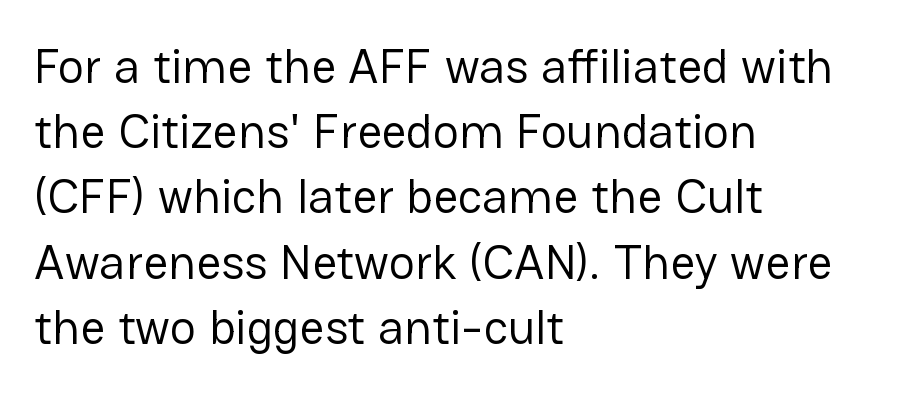
Q: Is the text bold? A: No.
Q: Is the text italic (slanted)? A: No, it is upright.
Q: Is the typeface a serif or a sans-serif typeface? A: Sans-serif.
Q: Is the text underlined? A: No.
Q: How is the paragraph aligned? A: Left-aligned.
Q: Is the spacing between letters normal or unusually wide? A: Normal.
Q: Is the spacing between lines tight, normal or loose? A: Normal.
Q: Width (condensed, normal, or wide)? A: Normal.
Q: Stroke contrast? A: Low.
Q: x-height? A: Medium.
Q: Monospaced? A: No.
